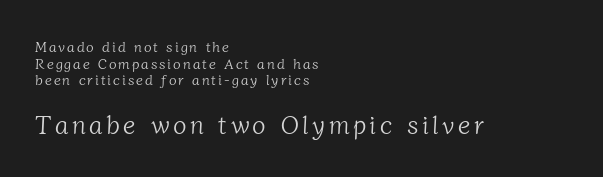
{"bold": "no", "underline": "no", "align": "left", "line_spacing_ratio": 1.18, "larger_block": "second", "size_ratio": 1.79, "glyph_px": 25}
